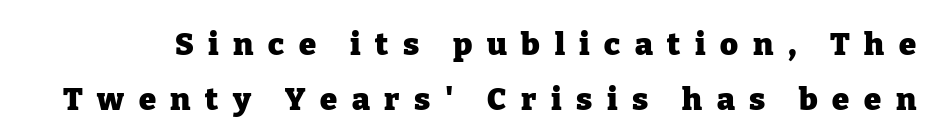
{"serif": "yes", "italic": "no", "bold": "yes", "weight": "heavy", "width": "normal", "stroke_contrast": "low", "x_height": "medium", "monospaced": "no", "underline": "no", "line_spacing_ratio": 1.78, "letter_spacing": "wide", "letter_spacing_em": 0.47, "glyph_px": 31}
